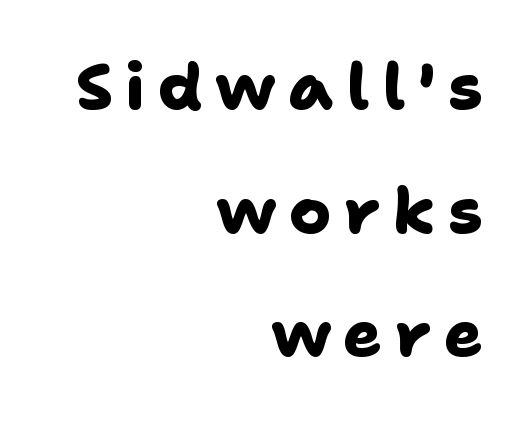
The image shows 64 px heavy sans-serif type; set right-aligned, loose line spacing (1.93x), unusually wide letter spacing (+0.2 em), not underlined; low stroke contrast and a medium x-height.
